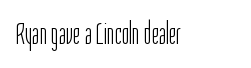
The image shows 32 px light, condensed sans-serif type, upright; set normal letter spacing, not underlined; low stroke contrast and a medium x-height.
